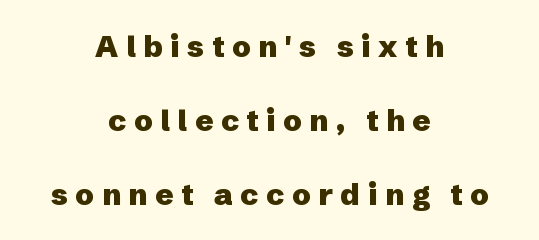
The image shows 30 px heavy sans-serif type, upright; set centered, loose line spacing (2.46x), unusually wide letter spacing (+0.25 em), not underlined; low stroke contrast and a medium x-height.
